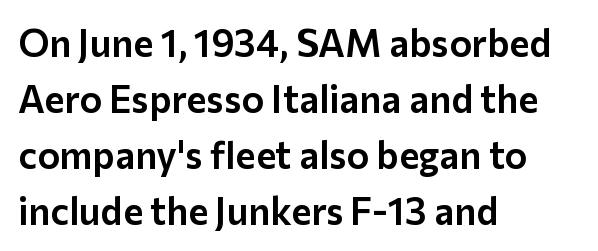
{"serif": "no", "italic": "no", "width": "normal", "stroke_contrast": "low", "x_height": "medium", "monospaced": "no", "underline": "no", "align": "left", "line_spacing": "normal", "line_spacing_ratio": 1.47, "letter_spacing": "normal", "letter_spacing_em": 0.0, "glyph_px": 38}
